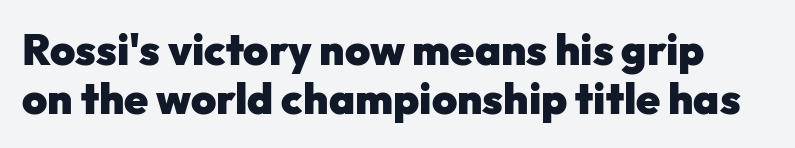
Note the varied advance widths — an 'i' is clearly narrower than an 'm'. Compared with typical body copy, the letter spacing here is the same. Has an underline been added? It has not. A full-strength bold gives these letters their thick strokes. Stroke terminals: plain, sans-serif. What's the leading like? Squeezed, with rows nearly overlapping.
